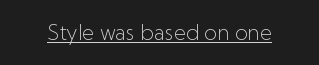
The image shows 21 px text type, upright; set normal letter spacing, underlined.
